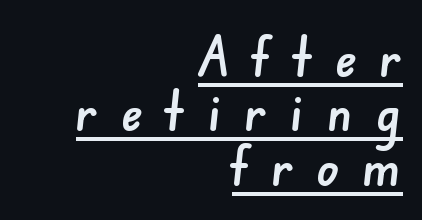
The paragraph has a hard right edge and a soft left edge. The letterforms stand isolated, each surrounded by extra space. Note: no serifs on the glyphs. The rendering uses the underline text-decoration. Vertical spacing — tight. Proportional: the letters do not fall into vertical columns.
